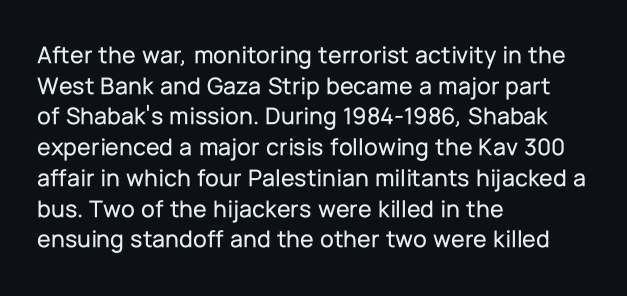
Q: Is the text italic (slanted)? A: No, it is upright.
Q: Is the text underlined? A: No.
Q: How is the paragraph aligned? A: Left-aligned.
Q: Is the spacing between letters normal or unusually wide? A: Normal.
